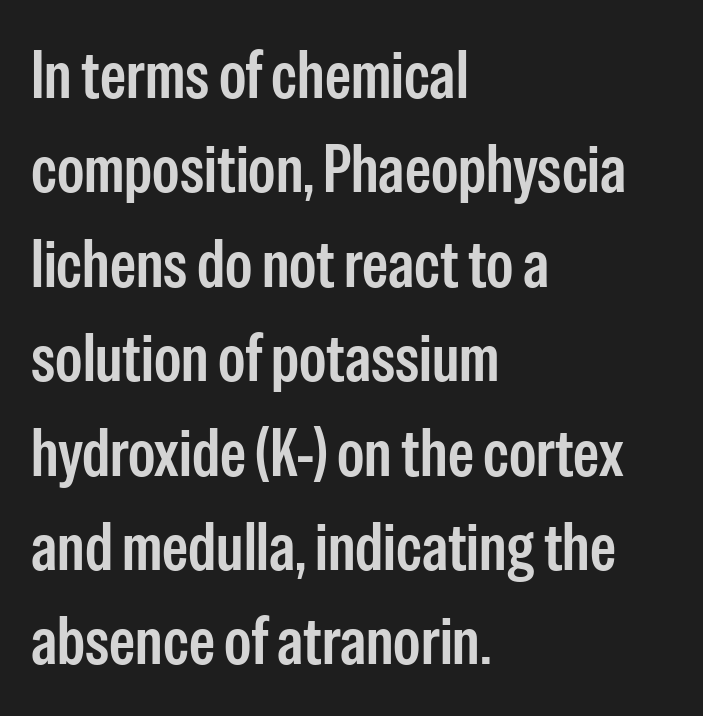
{"serif": "no", "italic": "no", "width": "condensed", "stroke_contrast": "low", "x_height": "medium", "monospaced": "no", "underline": "no", "align": "left", "line_spacing": "normal", "line_spacing_ratio": 1.43, "letter_spacing": "normal", "letter_spacing_em": 0.0, "glyph_px": 66}
